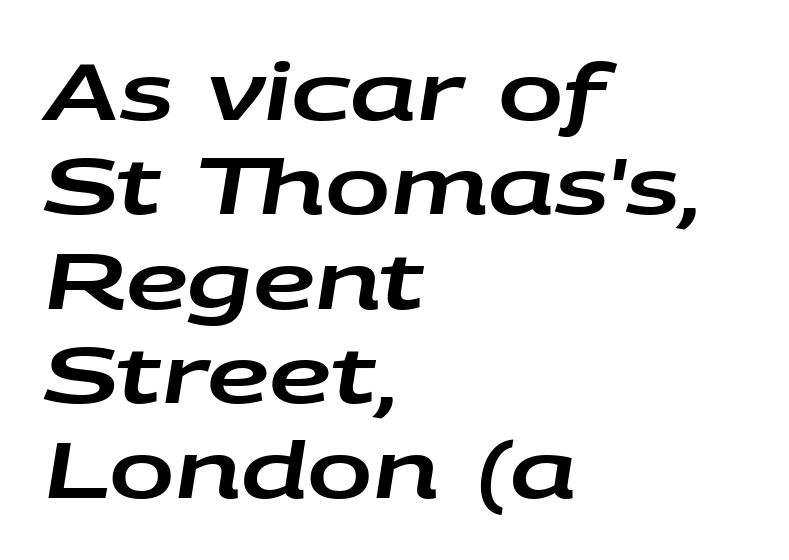
Q: Is the text italic (slanted)? A: Yes, it leans right by about 9 degrees.
Q: Is the text underlined? A: No.
Q: How is the paragraph aligned? A: Left-aligned.
Q: Is the spacing between letters normal or unusually wide? A: Normal.
Q: Width (condensed, normal, or wide)? A: Wide.
Q: Stroke contrast? A: Low.
Q: x-height? A: Large.
Q: Monospaced? A: No.
